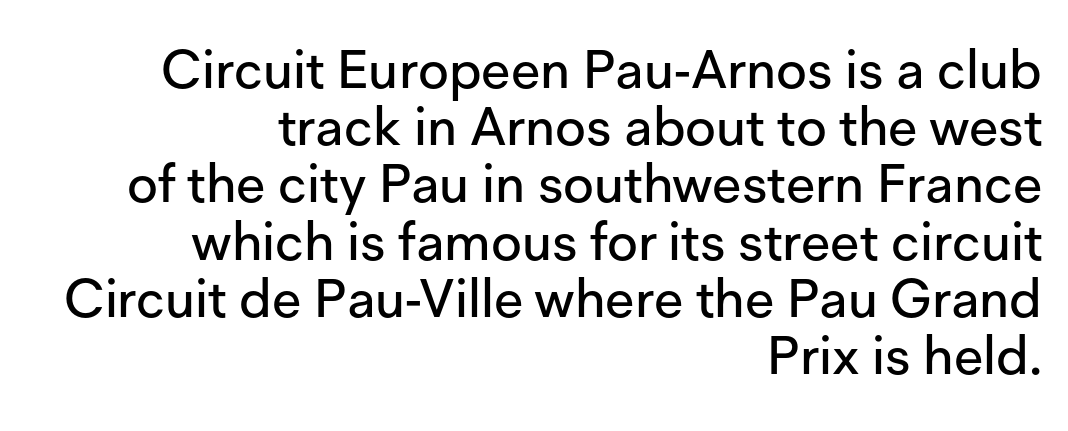
Q: Is the text italic (slanted)? A: No, it is upright.
Q: Is the typeface a serif or a sans-serif typeface? A: Sans-serif.
Q: Is the text underlined? A: No.
Q: How is the paragraph aligned? A: Right-aligned.
Q: Is the spacing between letters normal or unusually wide? A: Normal.
Q: Is the spacing between lines tight, normal or loose? A: Tight.
Q: Width (condensed, normal, or wide)? A: Normal.
Q: Stroke contrast? A: Low.
Q: x-height? A: Medium.
Q: Monospaced? A: No.
